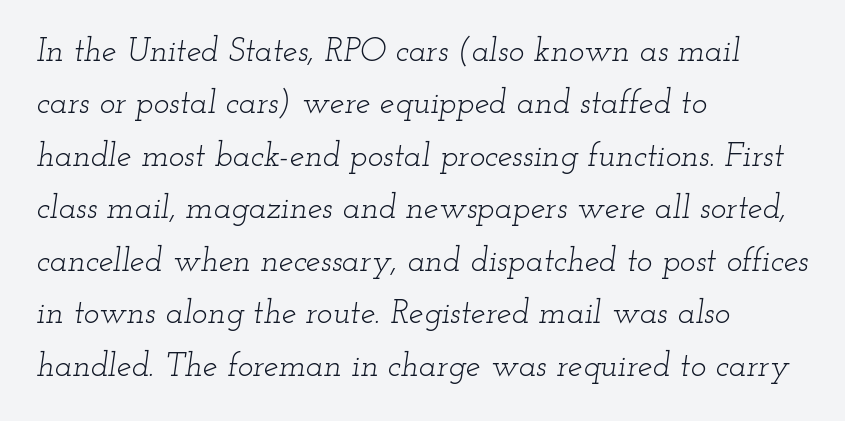
Q: Is the text bold? A: No.
Q: Is the text italic (slanted)? A: Yes, it leans right by about 12 degrees.
Q: Is the typeface a serif or a sans-serif typeface? A: Serif.
Q: Is the text underlined? A: No.
Q: How is the paragraph aligned? A: Left-aligned.
Q: Is the spacing between letters normal or unusually wide? A: Normal.
Q: Is the spacing between lines tight, normal or loose? A: Normal.
Q: Width (condensed, normal, or wide)? A: Wide.
Q: Stroke contrast? A: Low.
Q: x-height? A: Small.
Q: Monospaced? A: No.
